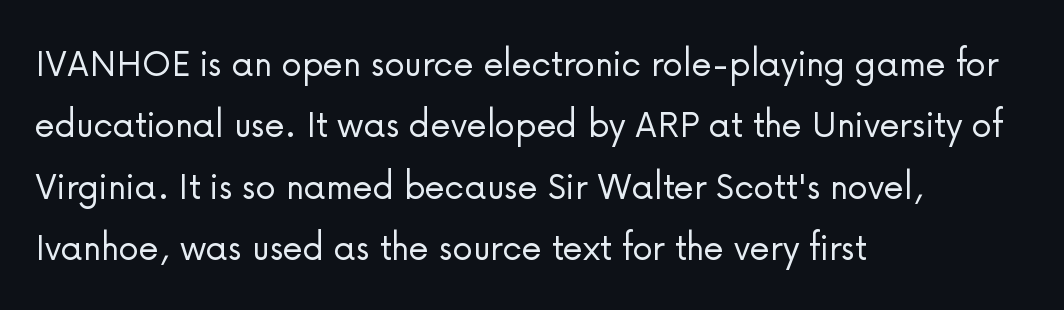
These lines are set flush left with a ragged right edge. Think of a printed novel: that variable character pitch is what you see here. Type without underlining. Interline gaps are of average width in this sample.
